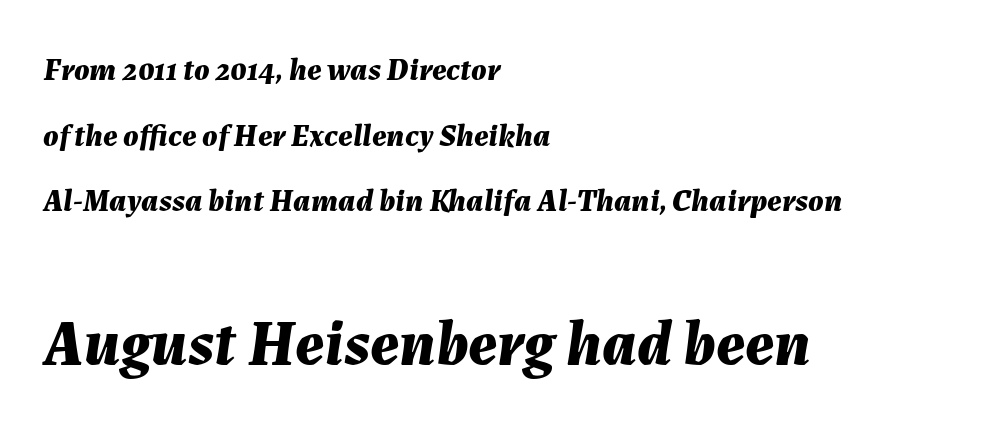
Typesetter's note: full bold, strokes at maximum text heaviness. Casual observation: everything's shoved over to the left. Observe the ordinary spacing: letters are neighbours, not strangers. Here the second block reads like a headline and the first like body copy.
